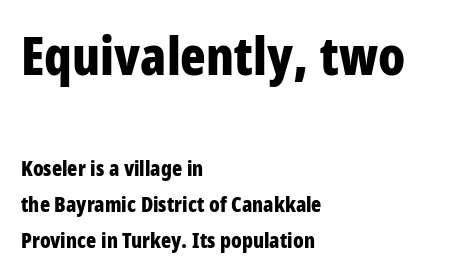
Notice how thick the strokes are: this is what a full bold looks like. The passage shown has conventional tracking throughout. Glance below the letters and you will spot only blank space. The passage shown is typed in a proportional face where columns would drift. Which margin do the lines hug? The left one — the right edge is uneven. Typesetter's note — upper block bumped up in size, lower block left smaller.
